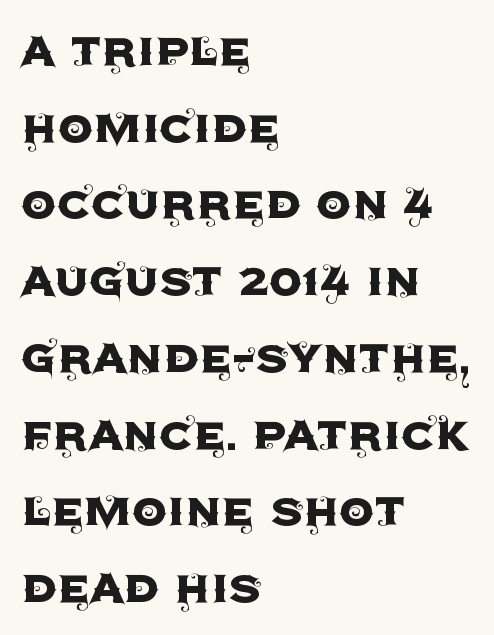
{"serif": "no", "italic": "no", "width": "normal", "x_height": "large", "monospaced": "no", "underline": "no", "align": "left", "line_spacing": "normal", "line_spacing_ratio": 1.37, "letter_spacing": "normal", "letter_spacing_em": 0.0, "glyph_px": 56}
